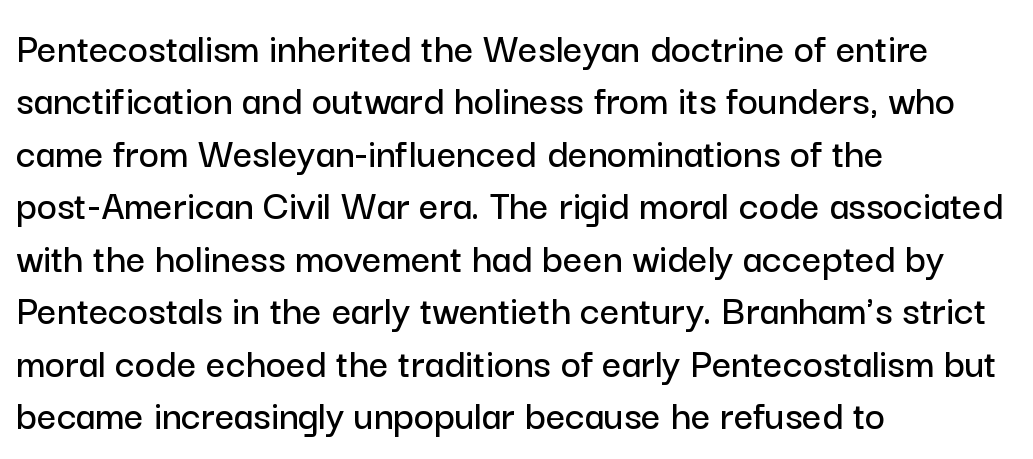
{"serif": "no", "italic": "no", "width": "normal", "stroke_contrast": "low", "x_height": "medium", "monospaced": "no", "underline": "no", "align": "left", "line_spacing_ratio": 1.22, "letter_spacing": "normal", "letter_spacing_em": 0.0, "glyph_px": 43}
